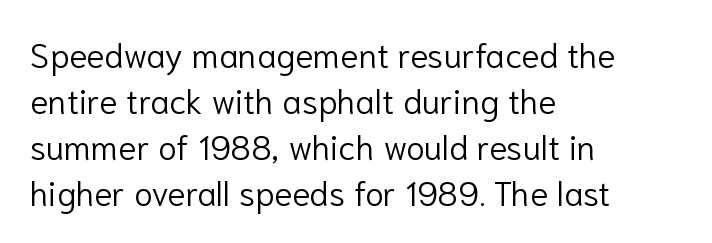
Q: Is the text bold? A: No.
Q: Is the text italic (slanted)? A: No, it is upright.
Q: Is the typeface a serif or a sans-serif typeface? A: Sans-serif.
Q: Is the text underlined? A: No.
Q: How is the paragraph aligned? A: Left-aligned.
Q: Is the spacing between letters normal or unusually wide? A: Normal.
Q: Is the spacing between lines tight, normal or loose? A: Normal.
Q: Width (condensed, normal, or wide)? A: Normal.
Q: Stroke contrast? A: Low.
Q: x-height? A: Medium.
Q: Monospaced? A: No.
